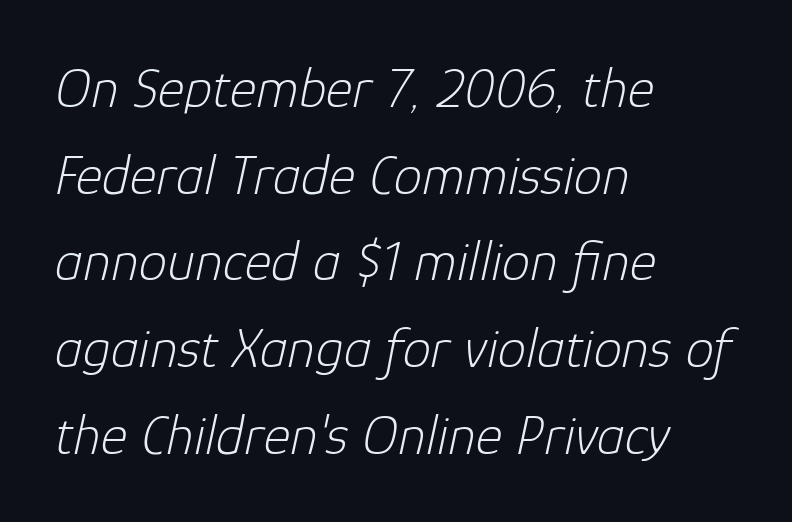
Standard letterfit; no display-style spreading of the glyphs. Horizontal alignment here is leftward, the default for most running prose. Counters stay open thanks to moderate or lighter strokes. The rendering applies a slant to the glyphs. Here the designer chose a conventional face with non-uniform glyph widths.
